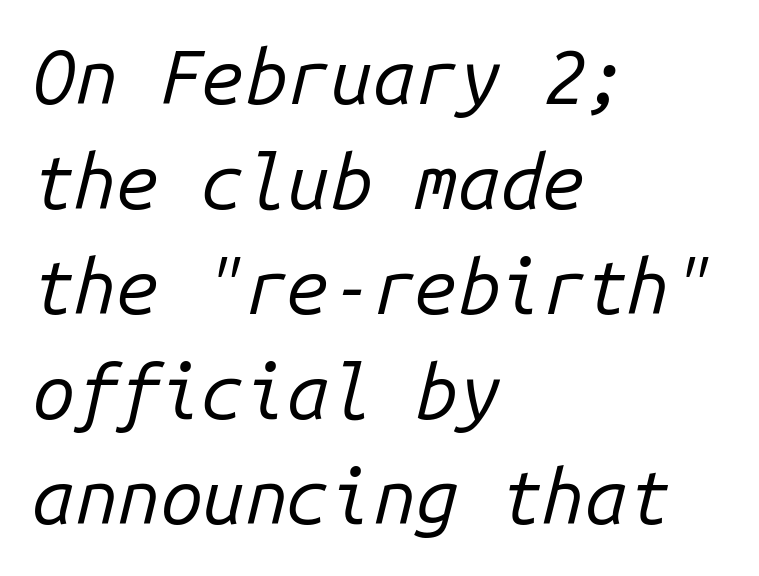
Beneath every word, the page is bare. The letters are slanted; this is an italic face. On a weight scale, this lands at 450 or below. Vertical spacing — default. Visually the block forms a straight wall on the left and a jagged coastline on the right. Monospaced: the letters line up in strict vertical columns.
